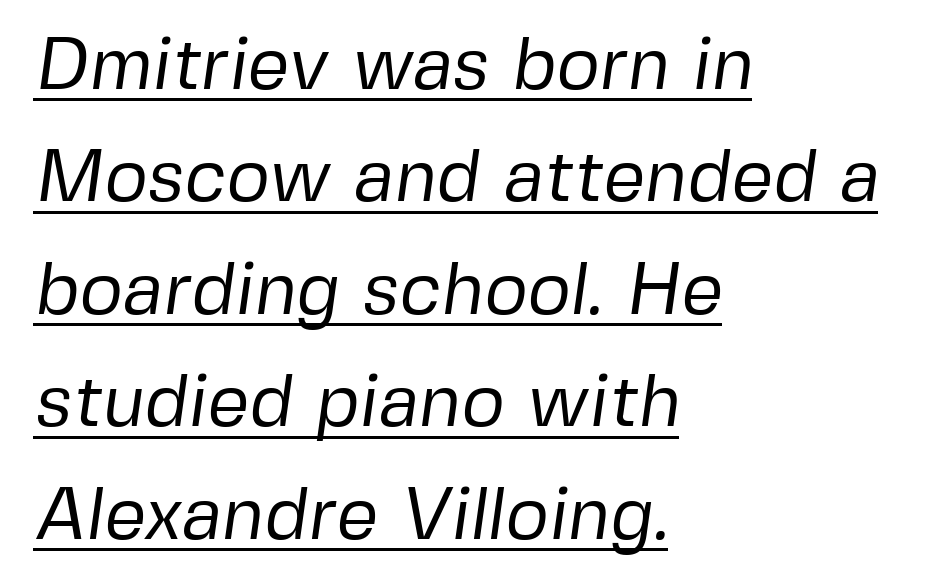
{"serif": "no", "bold": "no", "weight": "regular", "width": "normal", "stroke_contrast": "low", "x_height": "medium", "monospaced": "no", "underline": "yes", "align": "left", "line_spacing": "normal", "line_spacing_ratio": 1.52, "letter_spacing": "normal", "letter_spacing_em": 0.0, "glyph_px": 74}
